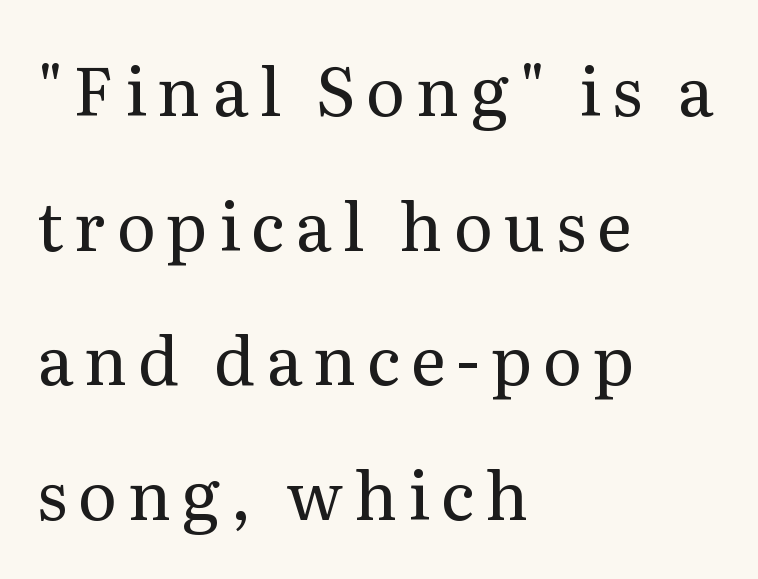
{"serif": "yes", "italic": "no", "bold": "no", "weight": "regular", "width": "normal", "stroke_contrast": "medium", "x_height": "medium", "monospaced": "no", "underline": "no", "align": "left", "line_spacing": "loose", "line_spacing_ratio": 2.01, "glyph_px": 67}
